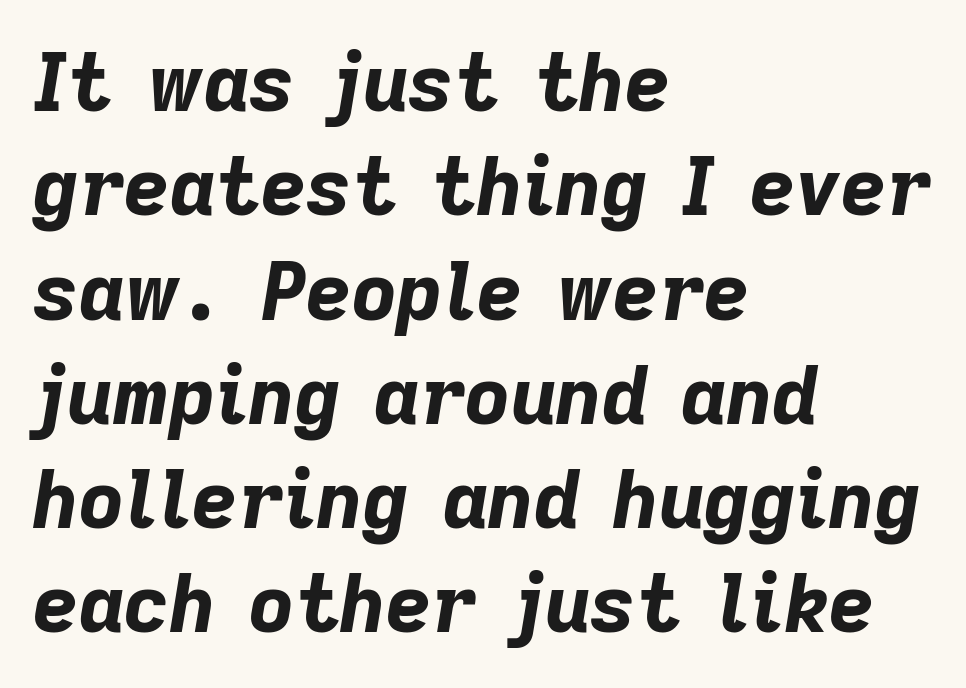
Here the designer chose a conventional face with non-uniform glyph widths. The designer left line spacing at the default. The lettering tilts uniformly, giving the passage an italic look. Casual observation: everything's shoved over to the left. Each row of text sits above clean, open space. These lines keep a tight, regular rhythm from letter to letter.
